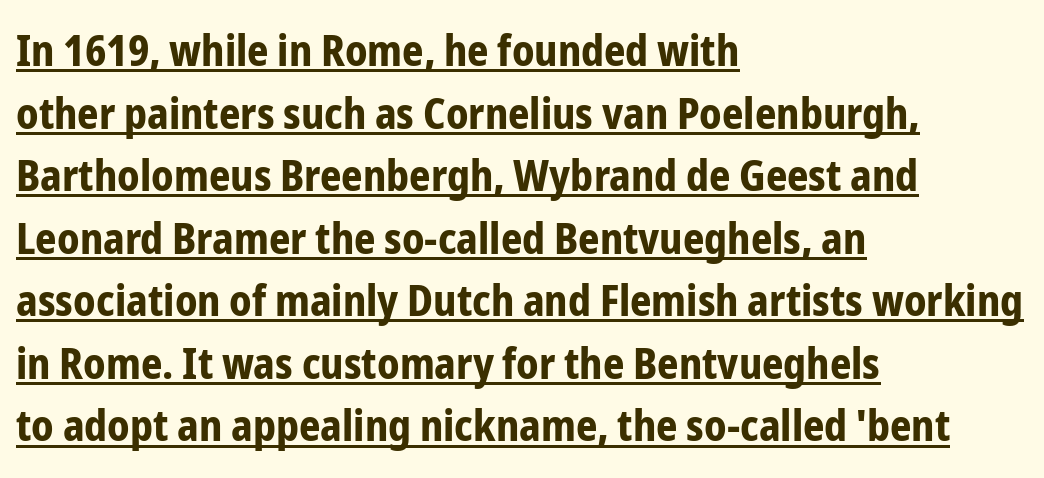
Q: Is the text bold? A: Yes.
Q: Is the text italic (slanted)? A: No, it is upright.
Q: Is the typeface a serif or a sans-serif typeface? A: Sans-serif.
Q: Is the text underlined? A: Yes.
Q: How is the paragraph aligned? A: Left-aligned.
Q: Is the spacing between letters normal or unusually wide? A: Normal.
Q: Is the spacing between lines tight, normal or loose? A: Normal.
Q: Width (condensed, normal, or wide)? A: Condensed.
Q: Stroke contrast? A: Low.
Q: x-height? A: Medium.
Q: Monospaced? A: No.
